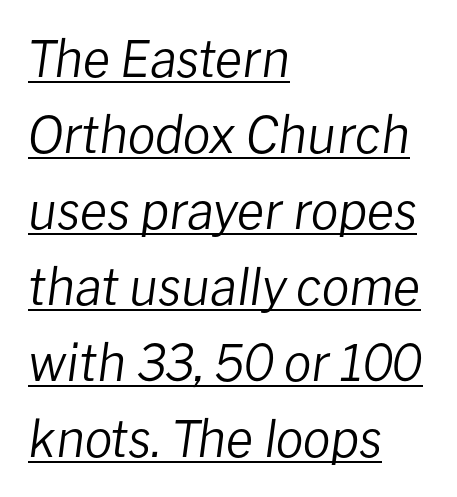
Stems and bowls with no extra thickness — not bold. If you drew a line through each stem, it would be angled. Nobody touched the tracking dial on this one. Leftover space on each line is placed entirely after the last word.
